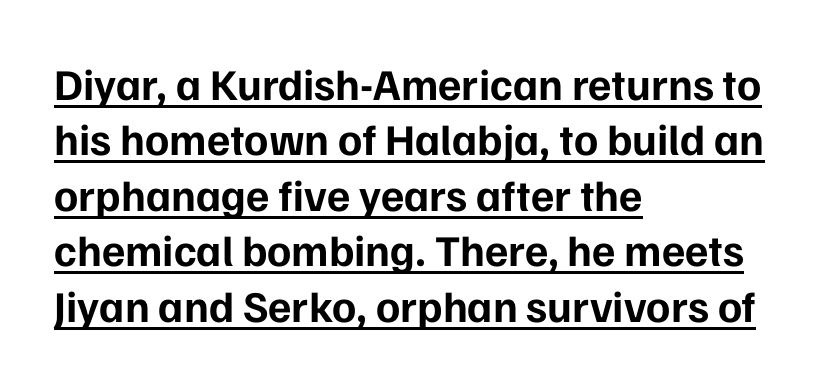
The lettering stays uniformly vertical, giving the passage a roman look. The passage shown is typed in a proportional face where columns would drift. Every word sits above its own underline. The face used here has the dense, thick strokes of a bold. Which margin do the lines hug? The left one — the right edge is uneven. In terms of letterspacing, this is plain default setting.
